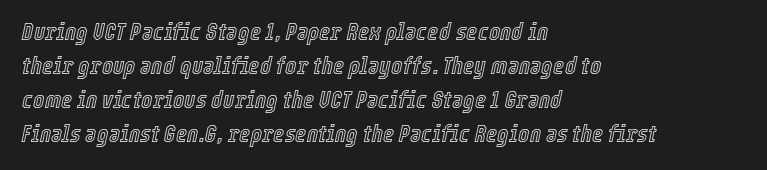
The image shows 24 px text type, italic (leaning right); set left-aligned, normal line spacing (1.42x), normal letter spacing, not underlined.
